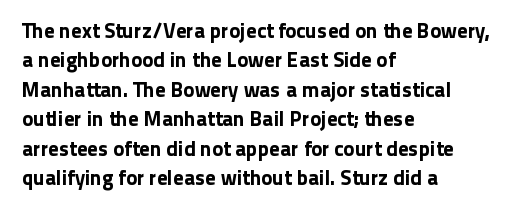
Q: Is the text italic (slanted)? A: No, it is upright.
Q: Is the text underlined? A: No.
Q: How is the paragraph aligned? A: Left-aligned.
Q: Is the spacing between letters normal or unusually wide? A: Normal.
Q: Is the spacing between lines tight, normal or loose? A: Normal.
